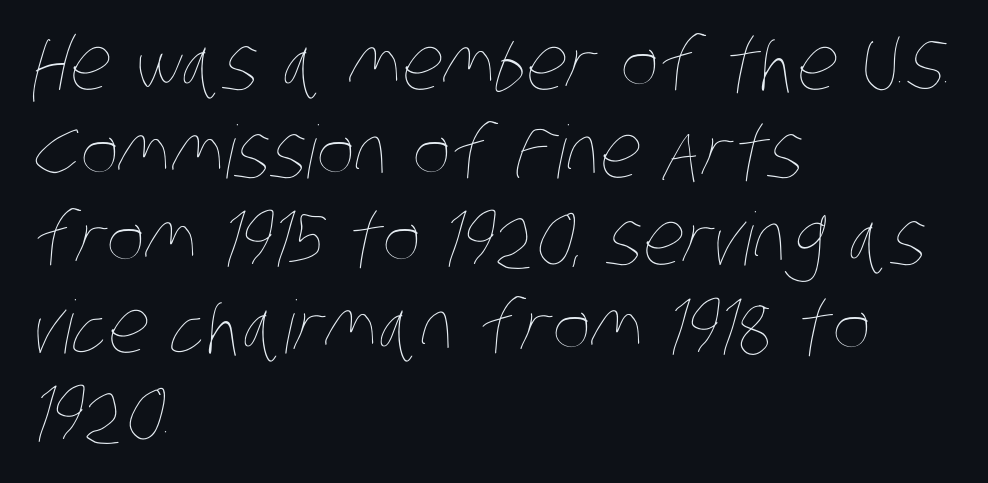
Is this a fixed-width face? No — the glyphs have proportional, varying widths. Is the letter spacing exaggerated? No — it looks like the ordinary default. In CSS terms this would be text-align: left. This rendering features lettering with no underline. The letters look calm and open, with moderate or lighter stems.
